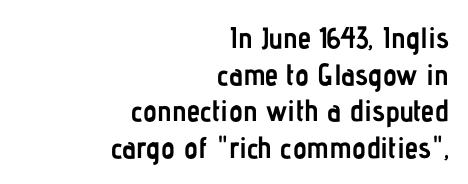
The image shows 30 px semibold, condensed sans-serif type, upright; set right-aligned, line spacing 1.22x, normal letter spacing, not underlined; low stroke contrast and a medium x-height.
